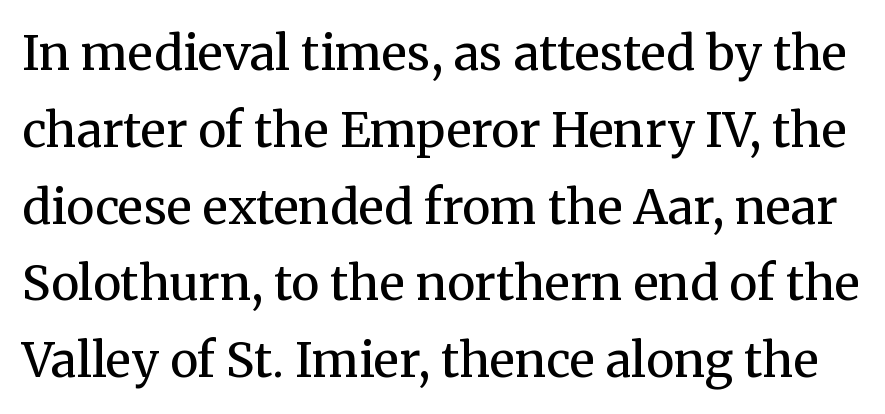
The specimen omits any rule beneath the text block's lines. Compared with typical body copy, the letter spacing here is the same. The characters are drawn with everyday or finer stroke widths. Each letter keeps its own natural width here, so spacing adapts to shape.
